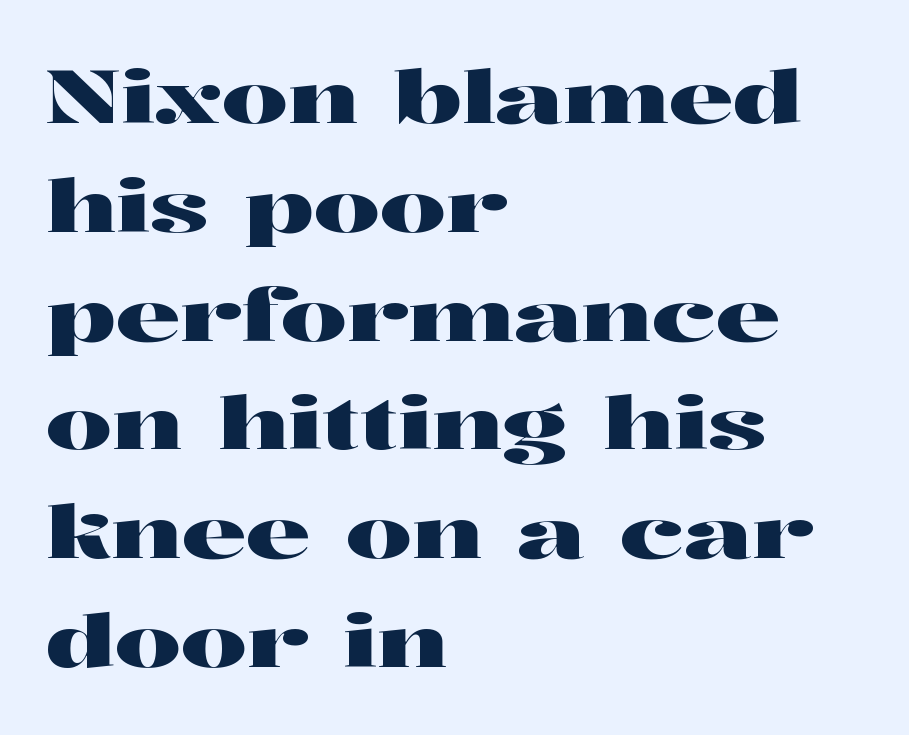
Q: Is the text italic (slanted)? A: No, it is upright.
Q: Is the typeface a serif or a sans-serif typeface? A: Serif.
Q: Is the text underlined? A: No.
Q: How is the paragraph aligned? A: Left-aligned.
Q: Is the spacing between letters normal or unusually wide? A: Normal.
Q: Is the spacing between lines tight, normal or loose? A: Normal.
Q: Width (condensed, normal, or wide)? A: Wide.
Q: Stroke contrast? A: High.
Q: x-height? A: Medium.
Q: Monospaced? A: No.
